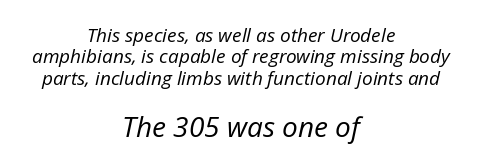
Proportional: the letters do not fall into vertical columns. The face used here is rendered with its standard letterfit. Vertical spacing — tight. Centered paragraph, ragged on both sides.
